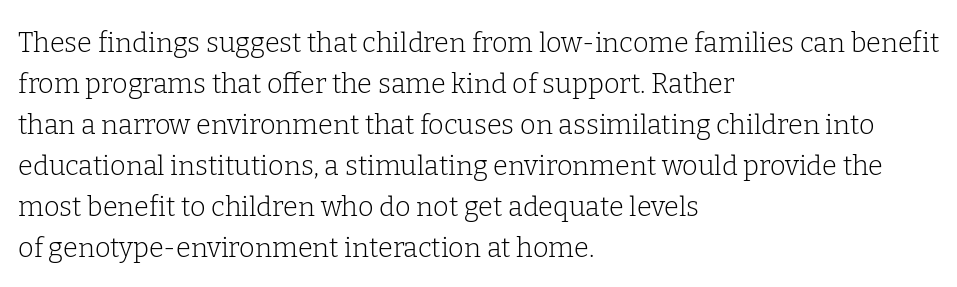
{"italic": "no", "bold": "no", "underline": "no", "align": "left", "line_spacing": "normal", "line_spacing_ratio": 1.52, "letter_spacing": "normal", "letter_spacing_em": 0.0, "glyph_px": 27}
